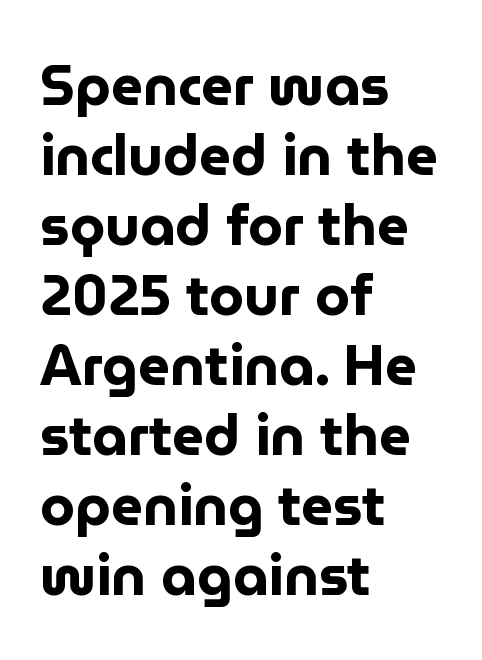
The image shows 56 px bold sans-serif type, upright; set left-aligned, normal line spacing (1.25x), normal letter spacing, not underlined; low stroke contrast and a medium x-height.
